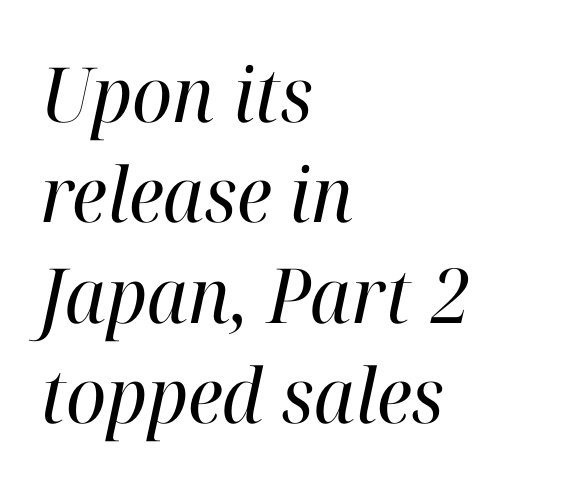
{"serif": "yes", "italic": "yes", "lean": "right", "slant_degrees": 12, "bold": "no", "weight": "regular", "width": "normal", "stroke_contrast": "high", "x_height": "medium", "monospaced": "no", "underline": "no", "align": "left", "line_spacing": "normal", "line_spacing_ratio": 1.32, "letter_spacing": "normal", "letter_spacing_em": 0.0, "glyph_px": 76}
